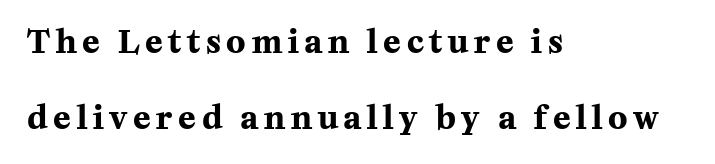
Q: Is the text bold? A: Yes.
Q: Is the text italic (slanted)? A: No, it is upright.
Q: Is the typeface a serif or a sans-serif typeface? A: Serif.
Q: Is the text underlined? A: No.
Q: How is the paragraph aligned? A: Left-aligned.
Q: Is the spacing between lines tight, normal or loose? A: Loose.
Q: Width (condensed, normal, or wide)? A: Normal.
Q: Stroke contrast? A: Medium.
Q: x-height? A: Medium.
Q: Monospaced? A: No.
